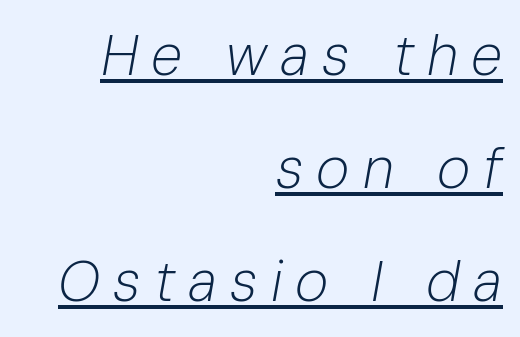
Letters have the restrained weight of plain body copy at most. Where is the straight margin? On the right. Caption: lettering with a line underneath. The axis of the letterforms is tilted away from vertical. The tracking jumps out immediately: characters are airy and widely separated.
